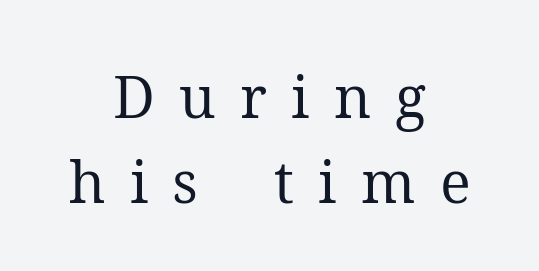
{"serif": "yes", "italic": "no", "bold": "no", "weight": "regular", "width": "normal", "stroke_contrast": "medium", "x_height": "medium", "monospaced": "no", "underline": "no", "align": "center", "line_spacing": "normal", "line_spacing_ratio": 1.46, "letter_spacing": "wide", "letter_spacing_em": 0.42, "glyph_px": 58}
